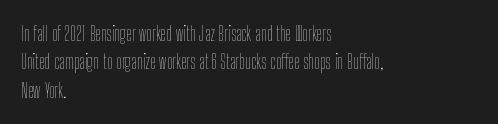
Q: Is the text bold? A: No.
Q: Is the text italic (slanted)? A: No, it is upright.
Q: Is the text underlined? A: No.
Q: How is the paragraph aligned? A: Left-aligned.
Q: Is the spacing between letters normal or unusually wide? A: Normal.
Q: Is the spacing between lines tight, normal or loose? A: Normal.
